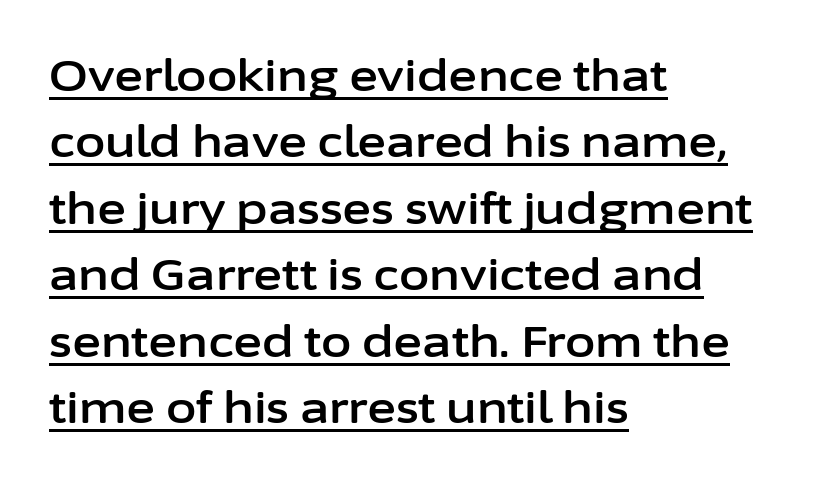
The image shows 44 px sans-serif type, upright; set left-aligned, normal line spacing (1.51x), normal letter spacing, underlined; low stroke contrast and a medium x-height.
